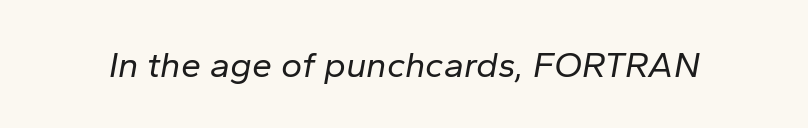
The cut favours lightness, reaching ordinary text weight at its darkest. Would a proofreader flag this as italicized? Yes. Words float on clear page, feet unadorned. Look at the tracking — it's just the regular setting, nothing added.
